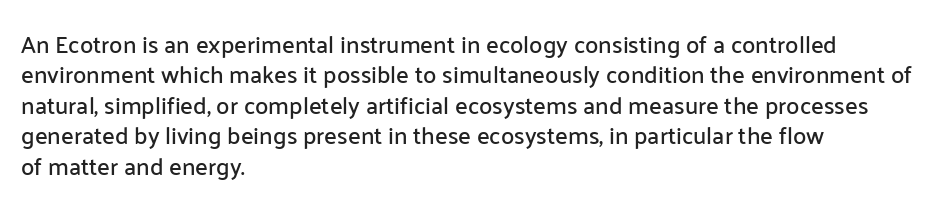
Q: Is the text italic (slanted)? A: No, it is upright.
Q: Is the text underlined? A: No.
Q: How is the paragraph aligned? A: Left-aligned.
Q: Is the spacing between letters normal or unusually wide? A: Normal.
Q: Is the spacing between lines tight, normal or loose? A: Normal.
